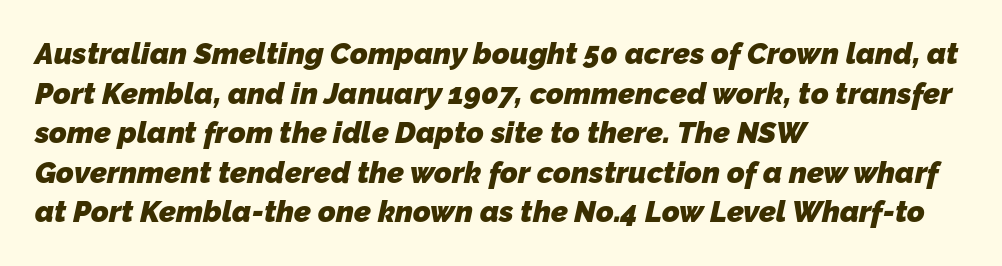
Pretty heavy lettering here — definitely bold. The rendering uses natural spacing where letterforms have individual widths. This rendering employs a face without finishing strokes, i.e., a sans-serif. Look at the tracking — it's just the regular setting, nothing added. This rendering features lettering with no underline.
